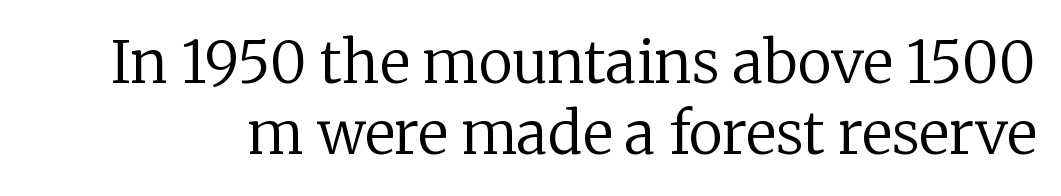
{"serif": "yes", "italic": "no", "bold": "no", "weight": "regular", "width": "normal", "stroke_contrast": "low", "x_height": "medium", "monospaced": "no", "underline": "no", "line_spacing_ratio": 1.23, "letter_spacing": "normal", "letter_spacing_em": 0.0, "glyph_px": 58}
